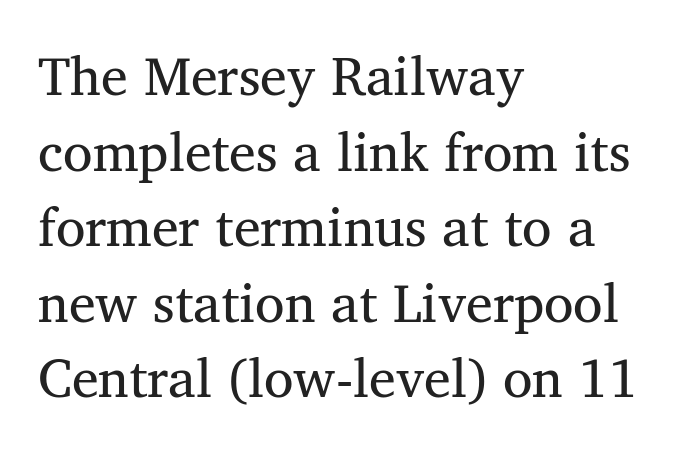
Q: Is the text bold? A: No.
Q: Is the typeface a serif or a sans-serif typeface? A: Serif.
Q: Is the text underlined? A: No.
Q: How is the paragraph aligned? A: Left-aligned.
Q: Is the spacing between letters normal or unusually wide? A: Normal.
Q: Is the spacing between lines tight, normal or loose? A: Normal.
Q: Width (condensed, normal, or wide)? A: Normal.
Q: Stroke contrast? A: Medium.
Q: x-height? A: Medium.
Q: Monospaced? A: No.
